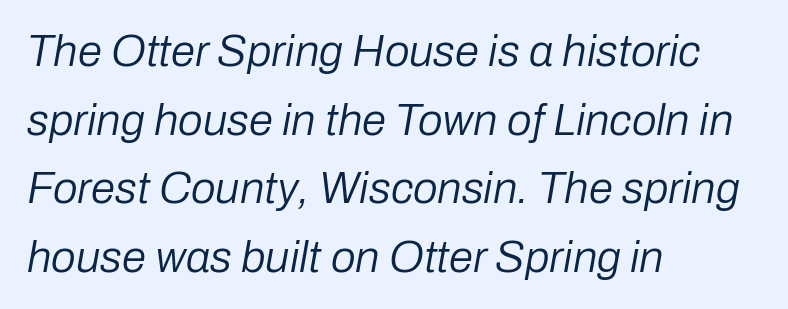
Where is the straight margin? On the left. The line texture is even and compact thanks to regular tracking. Compared with typical paragraphs, the rows here are spaced about the same. The face used here is proportionally spaced, like ordinary book or web type. Is the type heavy? It reads as light-to-regular instead. Descenders are the only things crossing below the line.
